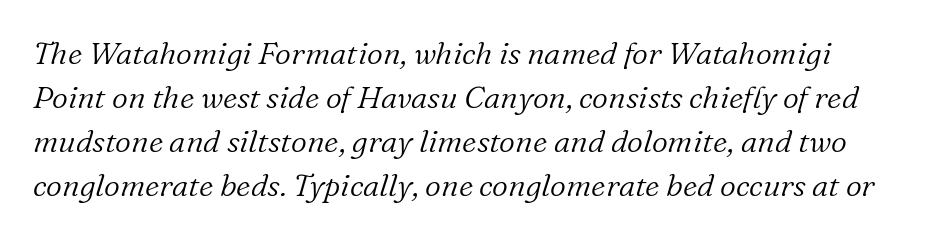
The image shows 31 px light serif type, italic (leaning right); set normal line spacing (1.42x), normal letter spacing, not underlined; low stroke contrast and a medium x-height.
